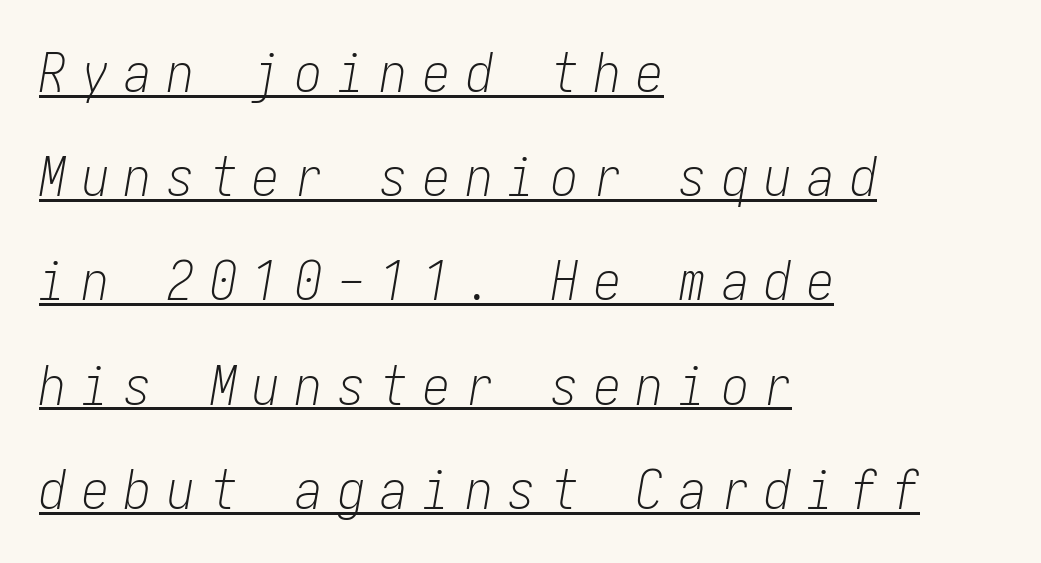
Q: Is the text bold? A: No.
Q: Is the text italic (slanted)? A: Yes, it leans right by about 10 degrees.
Q: Is the text underlined? A: Yes.
Q: How is the paragraph aligned? A: Left-aligned.
Q: Is the spacing between letters normal or unusually wide? A: Unusually wide.
Q: Is the spacing between lines tight, normal or loose? A: Loose.
Q: Width (condensed, normal, or wide)? A: Condensed.
Q: Stroke contrast? A: Low.
Q: x-height? A: Medium.
